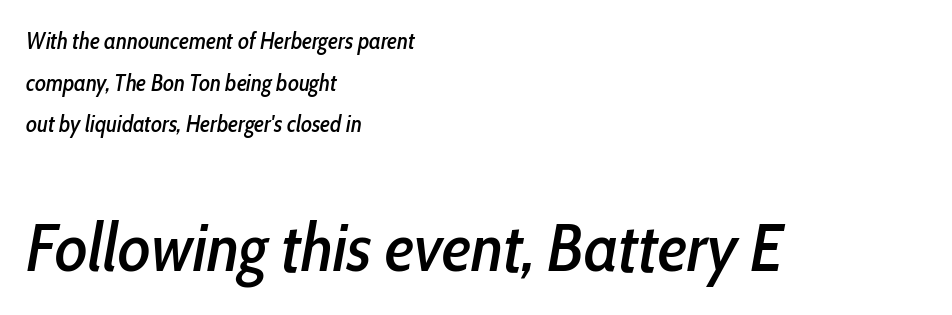
The image shows 68 px condensed type, italic (leaning right); set left-aligned, line spacing 1.81x, normal letter spacing, not underlined; the second (bottom) block is 2.96x larger; low stroke contrast and a medium x-height.
